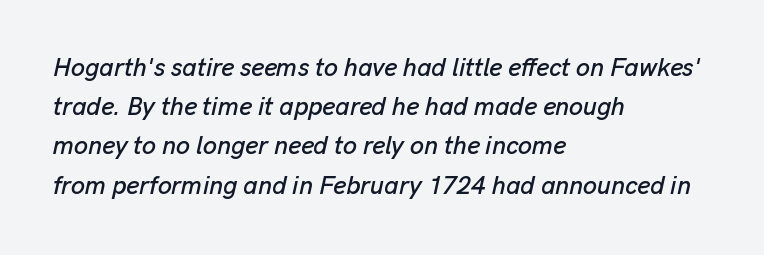
Q: Is the text italic (slanted)? A: Yes, it leans right by about 13 degrees.
Q: Is the text underlined? A: No.
Q: How is the paragraph aligned? A: Left-aligned.
Q: Is the spacing between letters normal or unusually wide? A: Normal.
Q: Is the spacing between lines tight, normal or loose? A: Normal.
